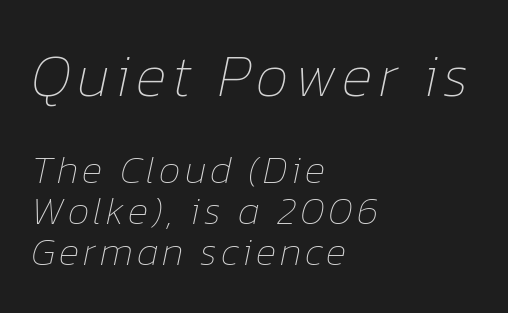
{"italic": "yes", "lean": "right", "slant_degrees": 12, "bold": "no", "weight": "thin", "width": "normal", "stroke_contrast": "low", "x_height": "medium", "monospaced": "no", "underline": "no", "align": "left", "line_spacing": "tight", "line_spacing_ratio": 1.05, "larger_block": "first", "size_ratio": 1.51, "glyph_px": 59}
